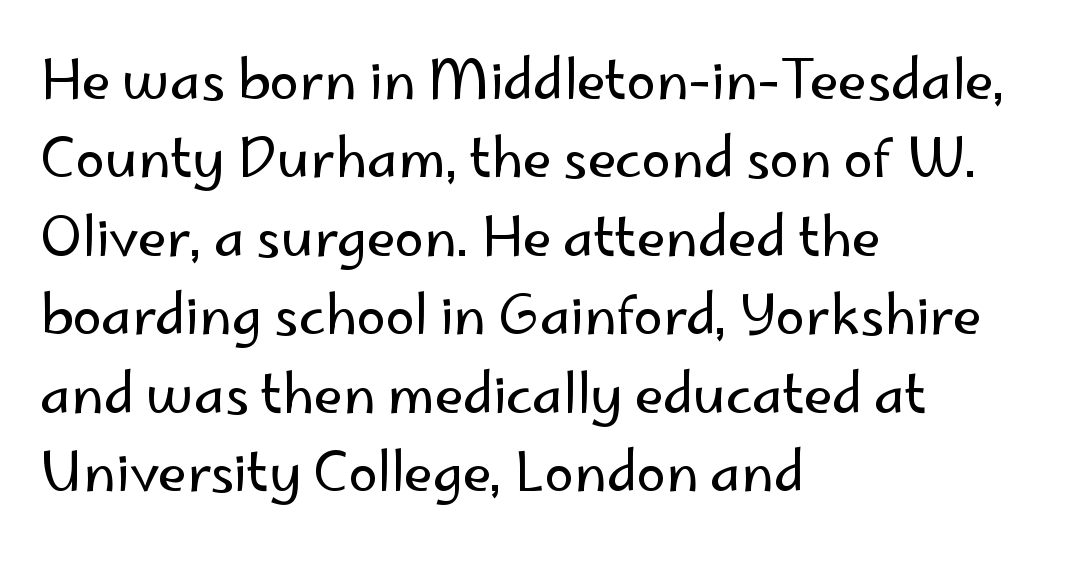
{"serif": "no", "italic": "no", "bold": "no", "weight": "regular", "width": "normal", "stroke_contrast": "low", "x_height": "small", "monospaced": "no", "underline": "no", "align": "left", "line_spacing": "normal", "line_spacing_ratio": 1.48, "letter_spacing": "normal", "letter_spacing_em": 0.0, "glyph_px": 53}
